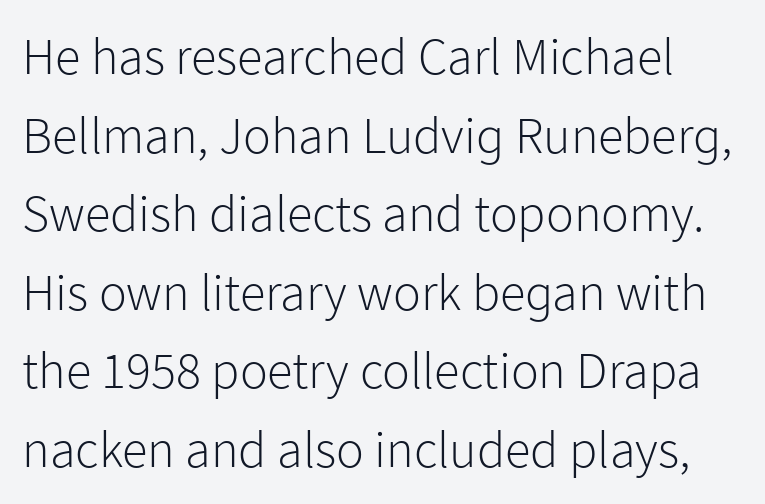
Q: Is the text bold? A: No.
Q: Is the text italic (slanted)? A: No, it is upright.
Q: Is the typeface a serif or a sans-serif typeface? A: Sans-serif.
Q: Is the text underlined? A: No.
Q: Is the spacing between letters normal or unusually wide? A: Normal.
Q: Is the spacing between lines tight, normal or loose? A: Normal.
Q: Width (condensed, normal, or wide)? A: Normal.
Q: Stroke contrast? A: Low.
Q: x-height? A: Medium.
Q: Monospaced? A: No.
